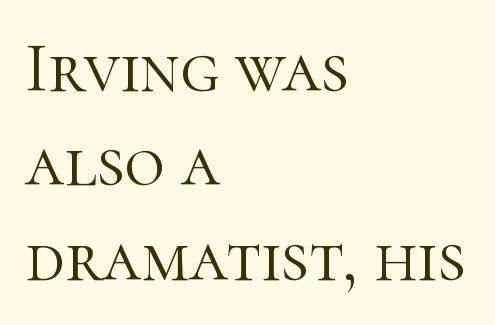
Does the leading feel generous? No, just average. Small tapered or slab feet sit at the stroke ends, so this counts as serif. Compared with typical body copy, the letter spacing here is the same. This reads as an unemphasized weight, regular at the heaviest. Check the space under the baseline: it is left empty. The axis of the letterforms is exactly vertical.
